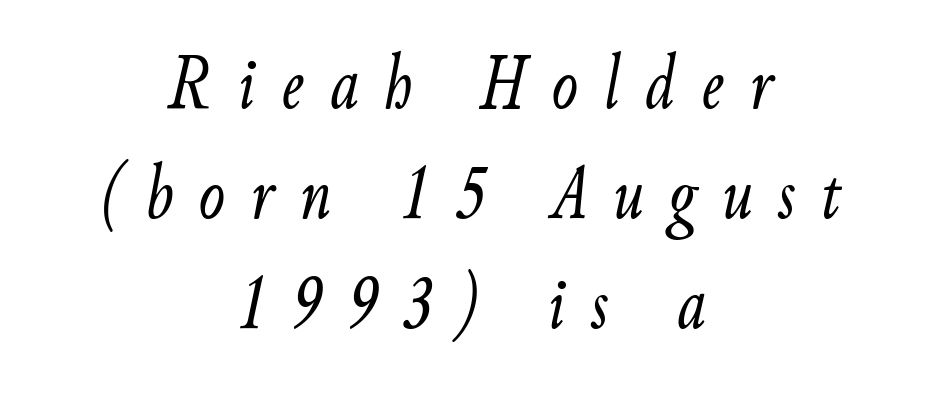
Visually the block forms a symmetrical silhouette, jagged on both flanks. Lines of text with bare space underneath. Think of a printed novel: that variable character pitch is what you see here. A typesetter would call this heavily tracked-out type. Would a proofreader flag this as italicized? Yes.
